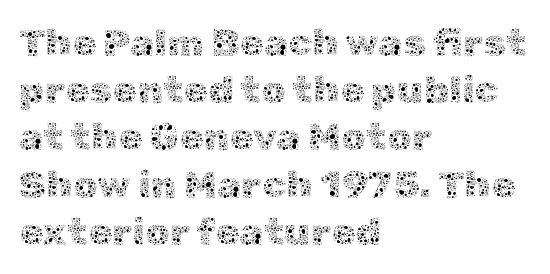
The image shows 39 px thin type, upright; set left-aligned, line spacing 1.21x, normal letter spacing, not underlined; a medium x-height.
